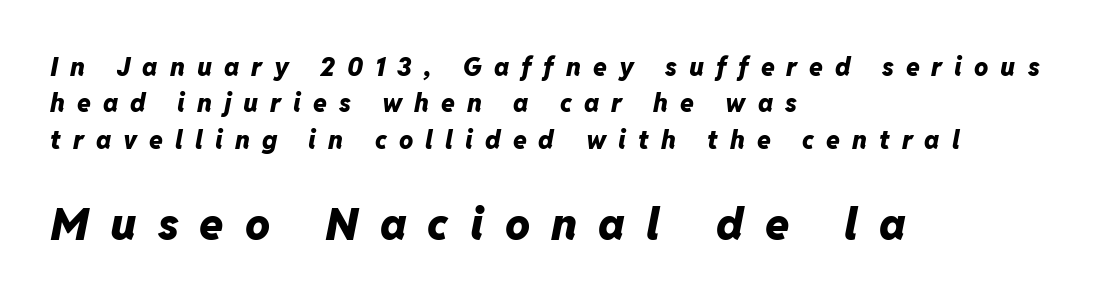
Q: Is the text bold? A: Yes.
Q: Is the text italic (slanted)? A: Yes, it leans right by about 11 degrees.
Q: Is the text underlined? A: No.
Q: How is the paragraph aligned? A: Left-aligned.
Q: Is the spacing between letters normal or unusually wide? A: Unusually wide.
Q: Is the spacing between lines tight, normal or loose? A: Normal.
Q: Which block of text is set in a larger size, the first (top) or the second (bottom)? A: The second (bottom) one.
Q: Width (condensed, normal, or wide)? A: Normal.
Q: Stroke contrast? A: Low.
Q: x-height? A: Medium.
Q: Monospaced? A: No.
